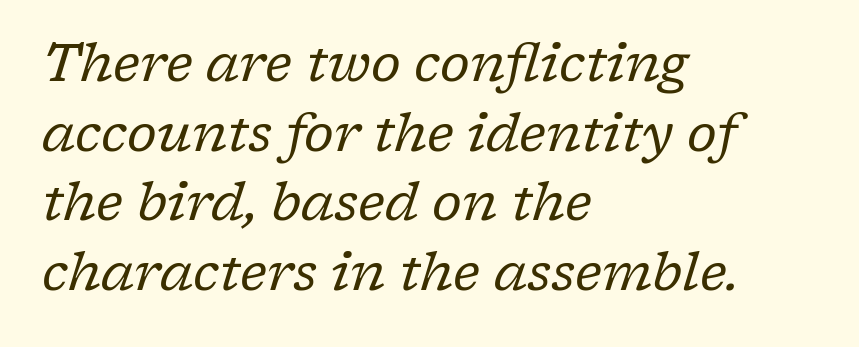
Q: Is the text bold? A: No.
Q: Is the text italic (slanted)? A: Yes, it leans right by about 17 degrees.
Q: Is the typeface a serif or a sans-serif typeface? A: Serif.
Q: Is the text underlined? A: No.
Q: How is the paragraph aligned? A: Left-aligned.
Q: Is the spacing between letters normal or unusually wide? A: Normal.
Q: Is the spacing between lines tight, normal or loose? A: Normal.
Q: Width (condensed, normal, or wide)? A: Normal.
Q: Stroke contrast? A: Low.
Q: x-height? A: Medium.
Q: Monospaced? A: No.
